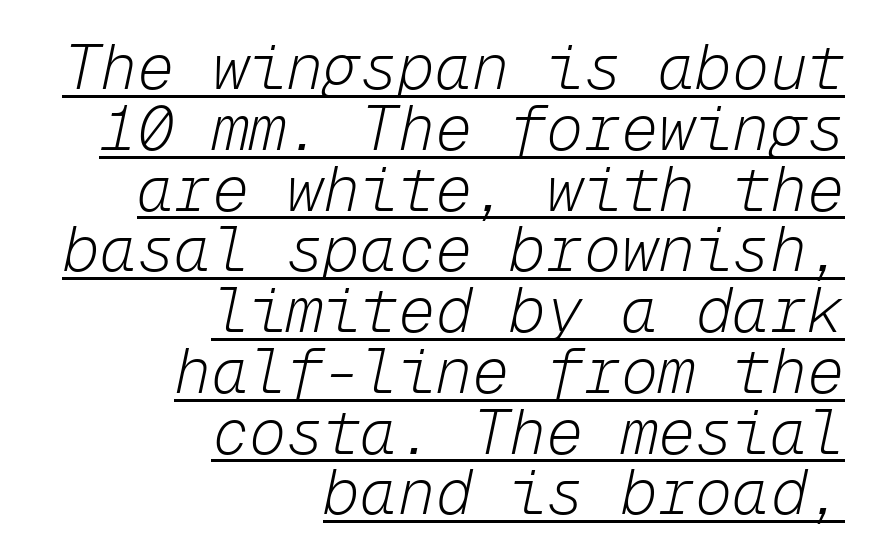
The image shows 62 px light type, italic (leaning right), monospaced; set right-aligned, tight line spacing (0.98x), normal letter spacing, underlined; low stroke contrast and a medium x-height.
